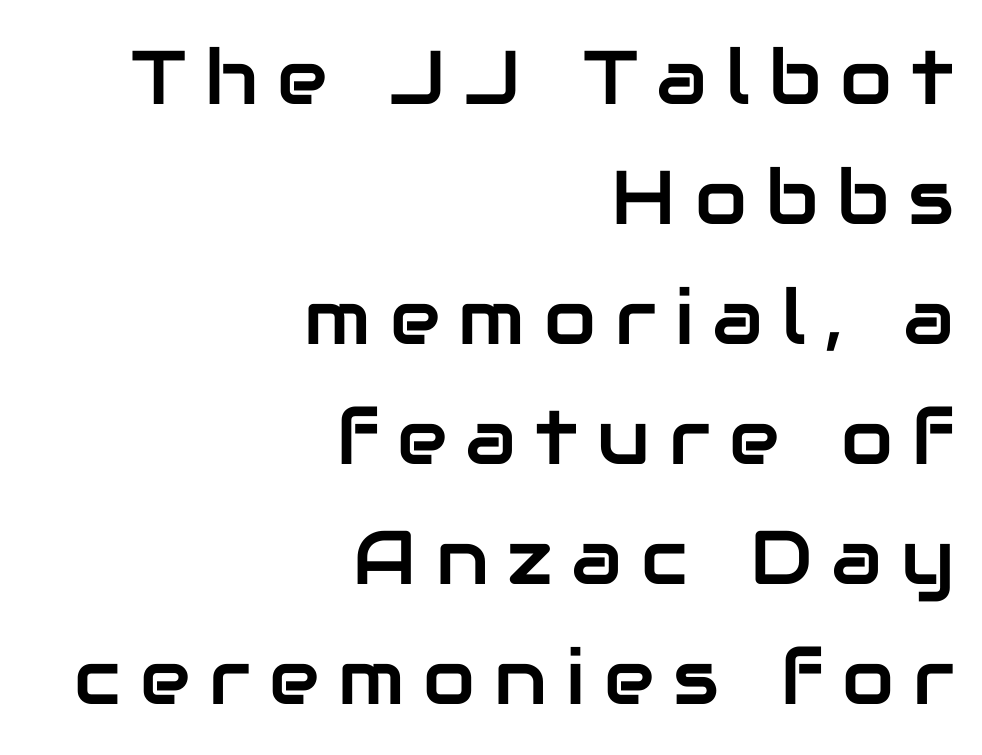
The image shows 76 px sans-serif type, upright; set right-aligned, normal line spacing (1.58x), unusually wide letter spacing (+0.25 em), not underlined; low stroke contrast and a medium x-height.
